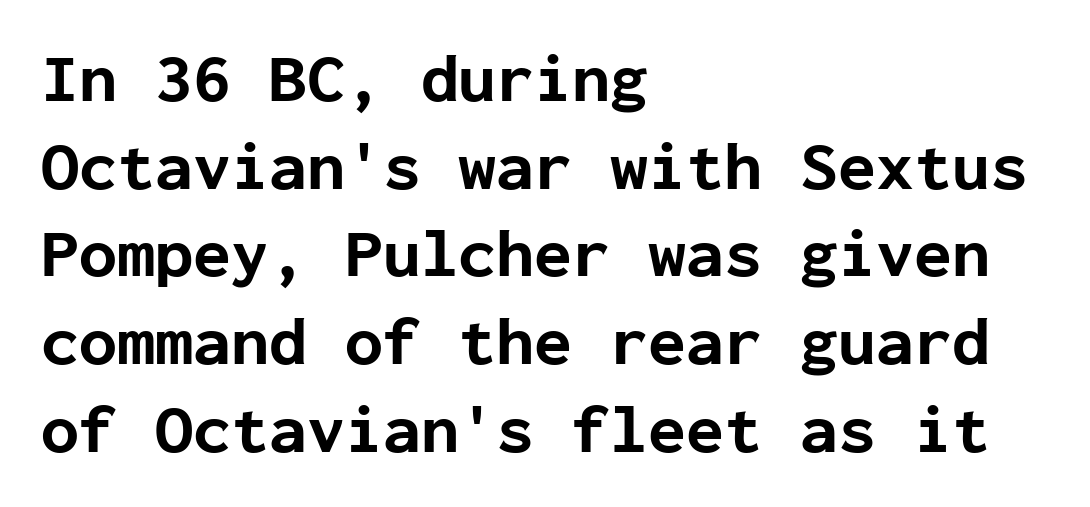
The image shows 69 px bold sans-serif type, upright, monospaced; set left-aligned, normal line spacing (1.27x), normal letter spacing, not underlined; low stroke contrast and a medium x-height.
